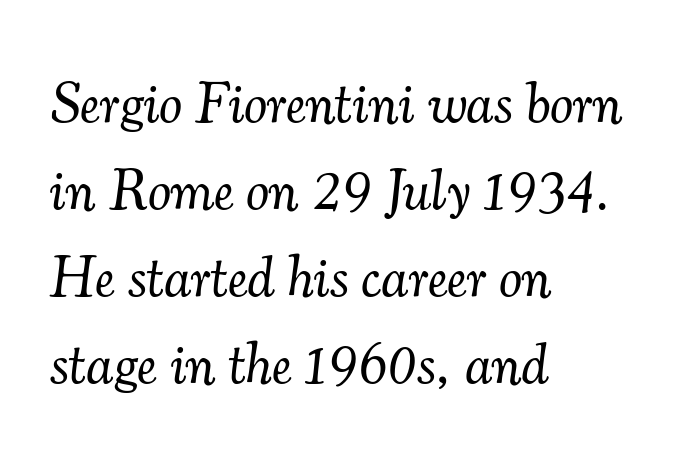
Q: Is the text bold? A: No.
Q: Is the text italic (slanted)? A: Yes, it leans right by about 7 degrees.
Q: Is the typeface a serif or a sans-serif typeface? A: Serif.
Q: Is the text underlined? A: No.
Q: How is the paragraph aligned? A: Left-aligned.
Q: Is the spacing between letters normal or unusually wide? A: Normal.
Q: Is the spacing between lines tight, normal or loose? A: Normal.
Q: Width (condensed, normal, or wide)? A: Normal.
Q: Stroke contrast? A: Medium.
Q: x-height? A: Small.
Q: Monospaced? A: No.
